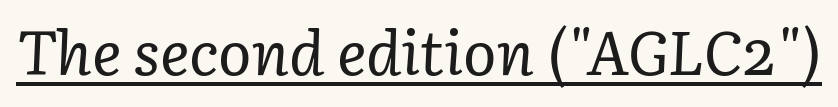
Q: Is the text bold? A: No.
Q: Is the text italic (slanted)? A: Yes, it leans right by about 3 degrees.
Q: Is the typeface a serif or a sans-serif typeface? A: Serif.
Q: Is the text underlined? A: Yes.
Q: Is the spacing between letters normal or unusually wide? A: Normal.
Q: Width (condensed, normal, or wide)? A: Normal.
Q: Stroke contrast? A: Low.
Q: x-height? A: Medium.
Q: Monospaced? A: No.
